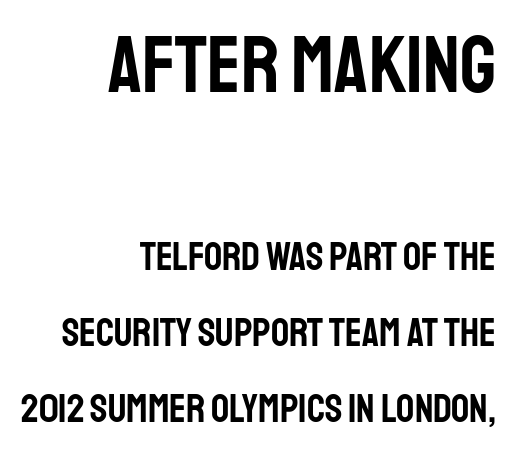
{"serif": "no", "italic": "no", "width": "condensed", "stroke_contrast": "low", "x_height": "large", "monospaced": "no", "underline": "no", "align": "right", "line_spacing": "loose", "line_spacing_ratio": 1.9, "letter_spacing": "normal", "letter_spacing_em": 0.0, "larger_block": "first", "size_ratio": 2.0, "glyph_px": 80}
